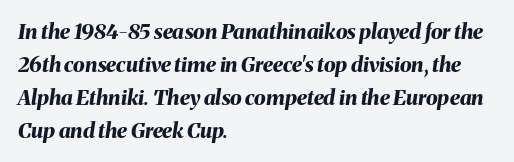
{"italic": "yes", "lean": "right", "slant_degrees": 8, "bold": "yes", "underline": "no", "align": "left", "line_spacing": "normal", "line_spacing_ratio": 1.57, "letter_spacing": "normal", "letter_spacing_em": 0.0, "glyph_px": 21}
